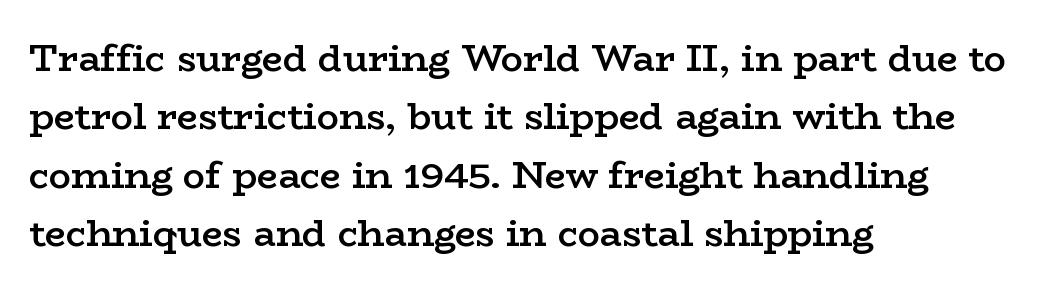
{"serif": "yes", "italic": "no", "bold": "semi", "weight": "semibold", "width": "wide", "stroke_contrast": "low", "x_height": "medium", "monospaced": "no", "underline": "no", "align": "left", "line_spacing": "normal", "line_spacing_ratio": 1.58, "letter_spacing": "normal", "letter_spacing_em": 0.0, "glyph_px": 37}
